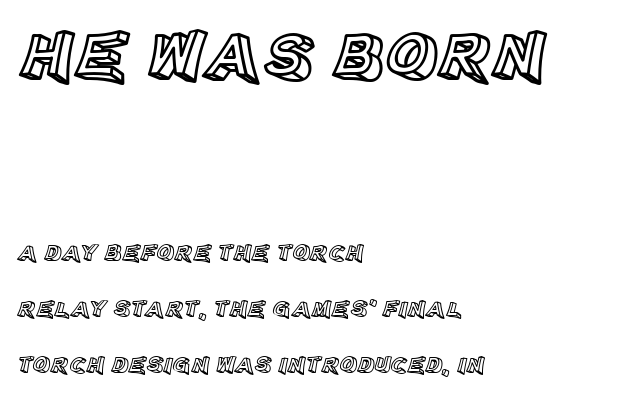
{"width": "normal", "x_height": "large", "monospaced": "no", "underline": "no", "align": "left", "line_spacing": "loose", "line_spacing_ratio": 2.34, "letter_spacing": "normal", "letter_spacing_em": 0.0, "larger_block": "first", "size_ratio": 2.96, "glyph_px": 71}
